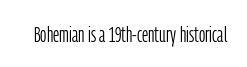
Q: Is the text bold? A: No.
Q: Is the text italic (slanted)? A: No, it is upright.
Q: Is the text underlined? A: No.
Q: Is the spacing between letters normal or unusually wide? A: Normal.
